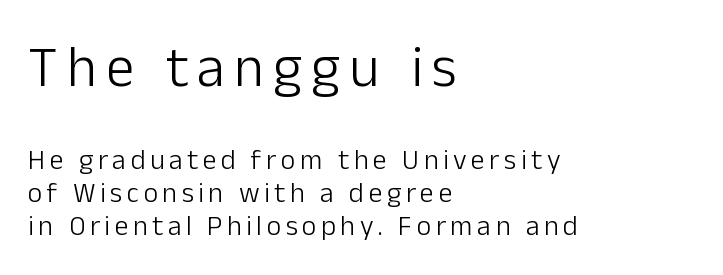
You can tell from the bare stems that sans-serif type was used. Here the first block reads like a headline and the second like body copy. The specimen reads as upright at a glance. Visually the block forms a straight wall on the left and a jagged coastline on the right. Stem width sits at or under what a default text font uses. The letters advance in unequal steps, a hallmark of proportional type.
